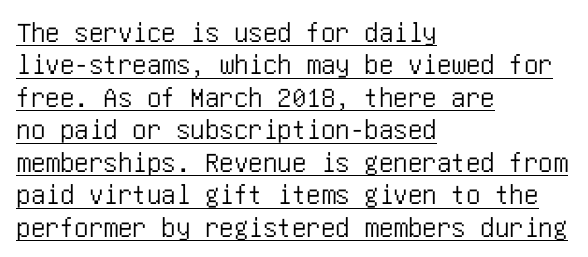
Each new line begins almost immediately beneath the previous one. The gaps between neighbouring characters are ordinary and unremarkable. Stroke terminals: plain, sans-serif. The sample's only ornament is a line tracing under the words.
